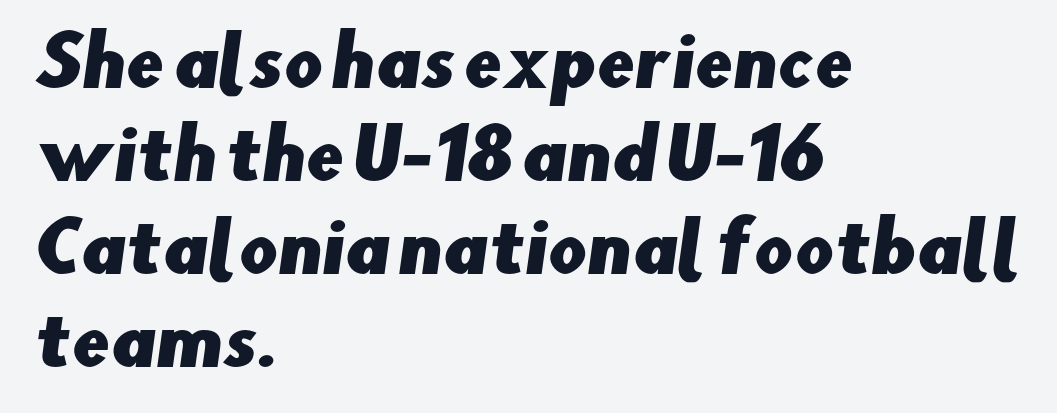
Q: Is the typeface a serif or a sans-serif typeface? A: Sans-serif.
Q: Is the text underlined? A: No.
Q: How is the paragraph aligned? A: Left-aligned.
Q: Is the spacing between letters normal or unusually wide? A: Normal.
Q: Is the spacing between lines tight, normal or loose? A: Normal.
Q: Width (condensed, normal, or wide)? A: Normal.
Q: Stroke contrast? A: Low.
Q: x-height? A: Small.
Q: Monospaced? A: No.
